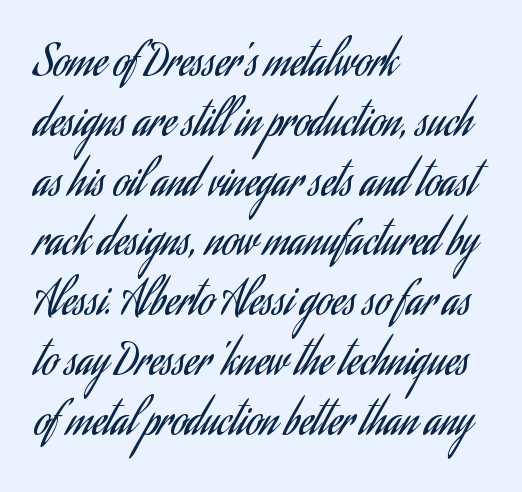
The image shows 43 px regular-weight, condensed sans-serif type; set left-aligned, normal line spacing (1.39x), normal letter spacing, not underlined; low stroke contrast and a small x-height.
